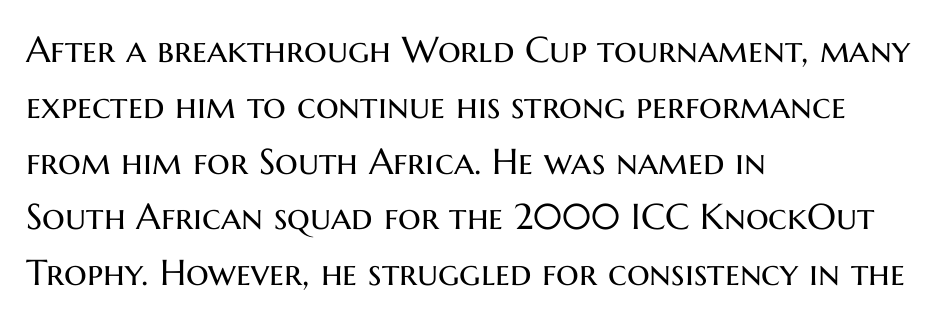
The image shows 36 px regular-weight sans-serif type, upright; set left-aligned, normal line spacing (1.55x), normal letter spacing, not underlined; medium stroke contrast and a medium x-height.
